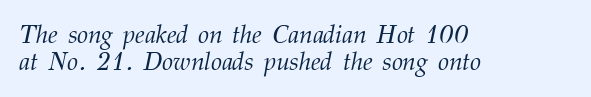
{"italic": "yes", "lean": "right", "slant_degrees": 12, "bold": "no", "underline": "no", "align": "left", "line_spacing": "tight", "line_spacing_ratio": 1.08, "letter_spacing": "normal", "letter_spacing_em": 0.0, "glyph_px": 25}
